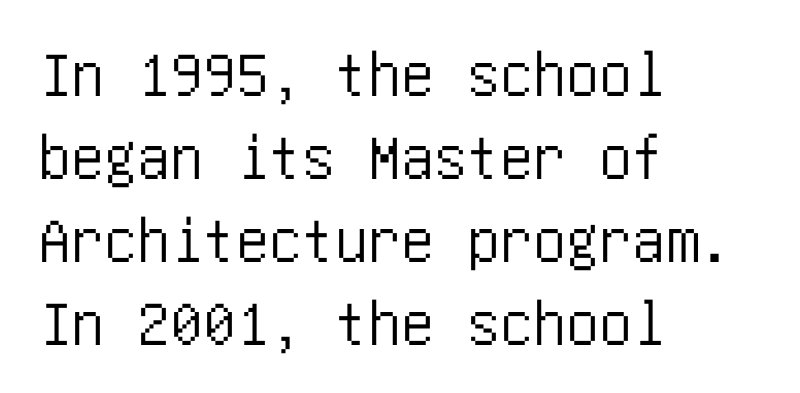
Where is the straight margin? On the left. Students, note that the glyphs here touch the page at normal intervals. Serifs: no, the terminals of the letterforms are clean. Descender tails drop into unmarked territory. Does the lettering tilt? It doesn't — this is upright.
